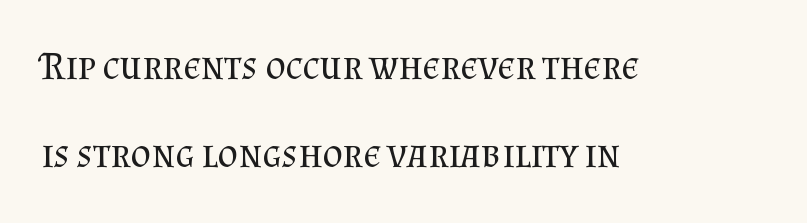
Q: Is the text bold? A: No.
Q: Is the text italic (slanted)? A: No, it is upright.
Q: Is the typeface a serif or a sans-serif typeface? A: Serif.
Q: Is the text underlined? A: No.
Q: How is the paragraph aligned? A: Left-aligned.
Q: Is the spacing between letters normal or unusually wide? A: Normal.
Q: Is the spacing between lines tight, normal or loose? A: Loose.
Q: Width (condensed, normal, or wide)? A: Normal.
Q: Stroke contrast? A: Medium.
Q: x-height? A: Small.
Q: Monospaced? A: No.
